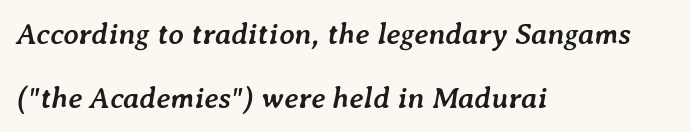
Descenders are the only things crossing below the line. Compared with typical body copy, the letter spacing here is the same. Note the varied advance widths — an 'i' is clearly narrower than an 'm'. Caption: bold face, heavy strokes. Typeset ragged right — the left edge is the straight one. Interline gaps are noticeably wide in this sample.
